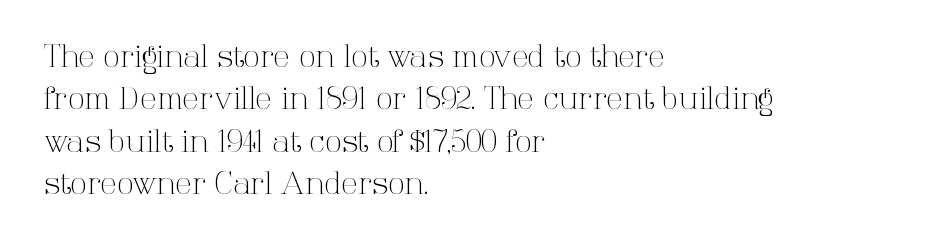
The typeface has the unassuming heft of standard copy or less. You could call the tracking neutral — neither tight nor loose. Alignment: flush left. Looks like regular typesetting: each glyph gets only the width it needs.
